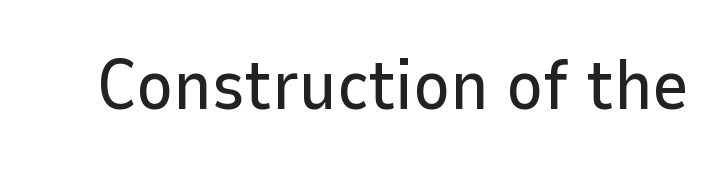
The passage shown is not underscored anywhere. A typesetter would call this proportional, since set widths differ per character. No italicization has been applied; the sample stays upright. The face used here is rendered with its standard letterfit. Classification — sans serif.
